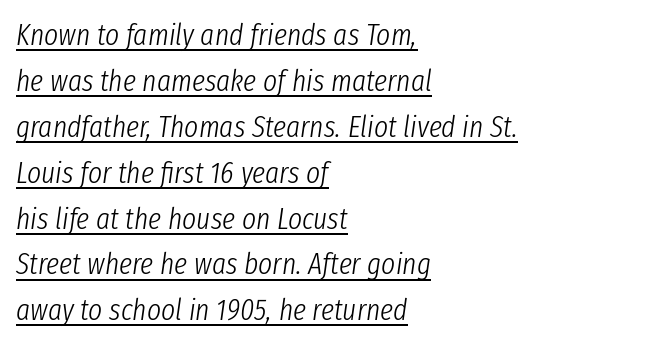
Q: Is the text bold? A: No.
Q: Is the text italic (slanted)? A: Yes, it leans right by about 8 degrees.
Q: Is the text underlined? A: Yes.
Q: How is the paragraph aligned? A: Left-aligned.
Q: Is the spacing between letters normal or unusually wide? A: Normal.
Q: Is the spacing between lines tight, normal or loose? A: Normal.
Q: Width (condensed, normal, or wide)? A: Condensed.
Q: Stroke contrast? A: Low.
Q: x-height? A: Medium.
Q: Monospaced? A: No.
